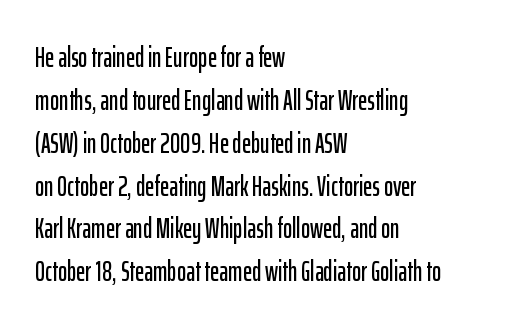
The image shows 28 px condensed sans-serif type, upright; set left-aligned, normal line spacing (1.53x), normal letter spacing, not underlined; low stroke contrast and a medium x-height.
